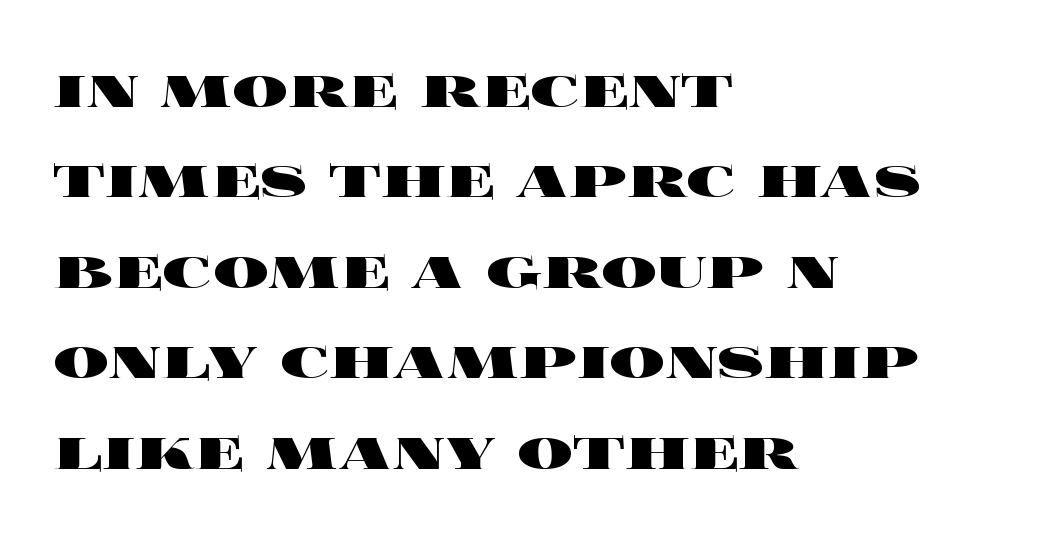
{"italic": "no", "bold": "yes", "weight": "heavy", "width": "wide", "x_height": "large", "monospaced": "no", "underline": "no", "align": "left", "line_spacing": "normal", "line_spacing_ratio": 1.31, "letter_spacing": "normal", "letter_spacing_em": 0.0, "glyph_px": 69}
